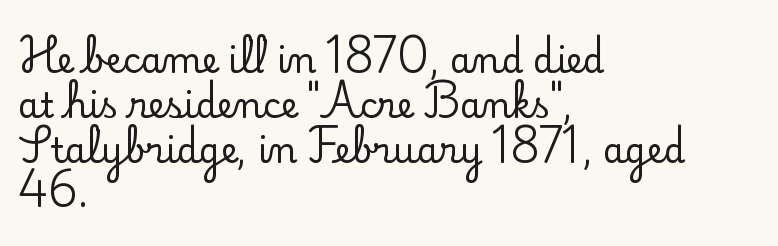
The image shows 35 px serif type, upright; set left-aligned, normal line spacing (1.28x), normal letter spacing, not underlined; low stroke contrast and a small x-height.
